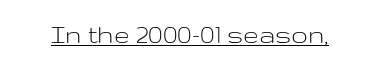
Q: Is the text bold? A: No.
Q: Is the text italic (slanted)? A: No, it is upright.
Q: Is the typeface a serif or a sans-serif typeface? A: Sans-serif.
Q: Is the text underlined? A: Yes.
Q: Is the spacing between letters normal or unusually wide? A: Normal.
Q: Width (condensed, normal, or wide)? A: Wide.
Q: Stroke contrast? A: Low.
Q: x-height? A: Medium.
Q: Monospaced? A: No.
